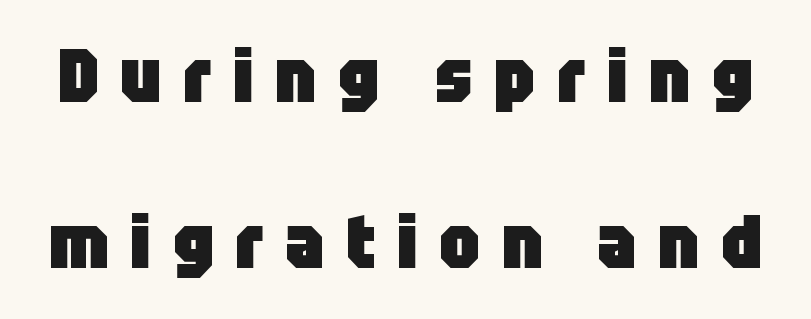
Tracking here is generous; glyphs stand well apart from one another. Is the type bold? Yes — the strokes are clearly thick and heavy. A typesetter would label this face a sans. The specimen omits any rule beneath the text block's lines.
